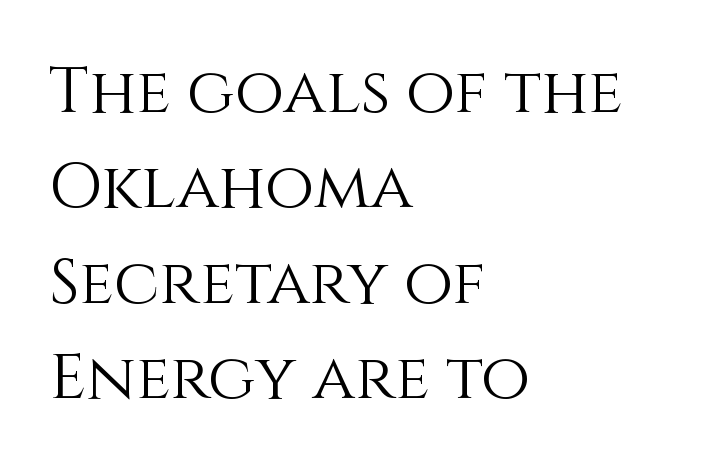
Q: Is the text bold? A: No.
Q: Is the text italic (slanted)? A: No, it is upright.
Q: Is the text underlined? A: No.
Q: How is the paragraph aligned? A: Left-aligned.
Q: Is the spacing between letters normal or unusually wide? A: Normal.
Q: Is the spacing between lines tight, normal or loose? A: Normal.
Q: Width (condensed, normal, or wide)? A: Normal.
Q: x-height? A: Large.
Q: Monospaced? A: No.
